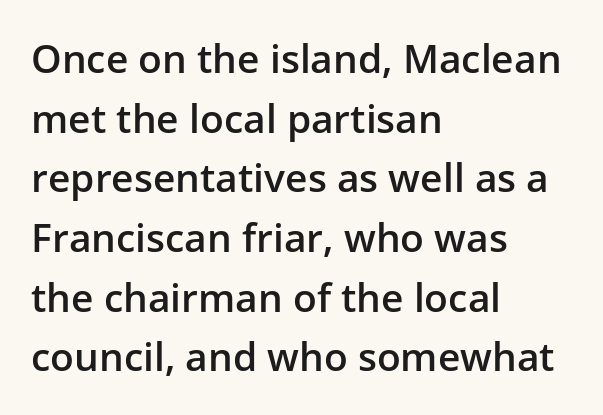
Bare-footed words on every line. Tracking value appears to be zero — textbook default spacing. Notice how descenders clear the ascenders below comfortably — that's standard leading. If you drew a ruler down the left edge, every line would touch it. A typesetter would call this proportional, since set widths differ per character. The letters stand upright; this is a roman face.
